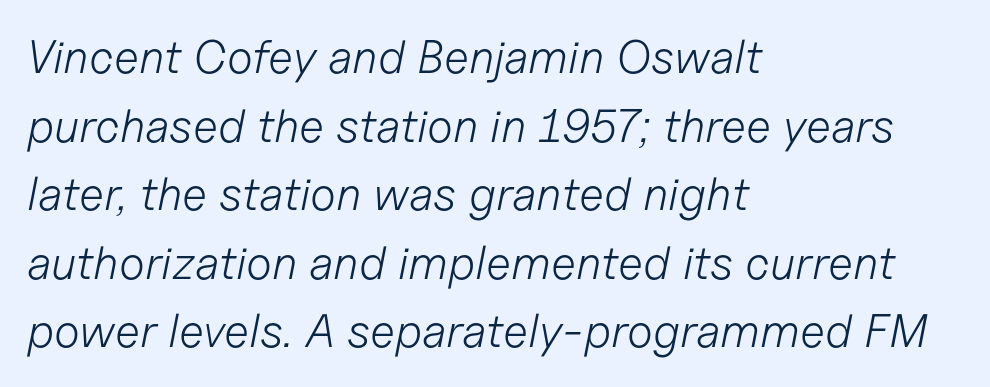
Q: Is the text bold? A: No.
Q: Is the text italic (slanted)? A: Yes, it leans right by about 11 degrees.
Q: Is the text underlined? A: No.
Q: How is the paragraph aligned? A: Left-aligned.
Q: Is the spacing between letters normal or unusually wide? A: Normal.
Q: Is the spacing between lines tight, normal or loose? A: Normal.
Q: Width (condensed, normal, or wide)? A: Normal.
Q: Stroke contrast? A: Low.
Q: x-height? A: Medium.
Q: Monospaced? A: No.
